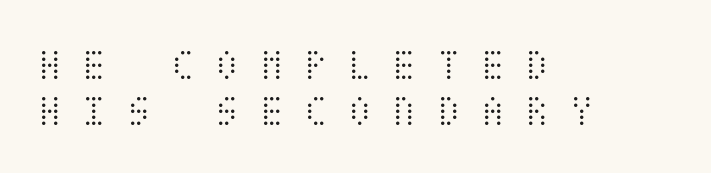
{"italic": "no", "bold": "no", "weight": "light", "width": "condensed", "stroke_contrast": "medium", "x_height": "large", "underline": "no", "align": "left", "line_spacing": "tight", "line_spacing_ratio": 1.04, "letter_spacing": "wide", "letter_spacing_em": 0.46, "glyph_px": 44}
